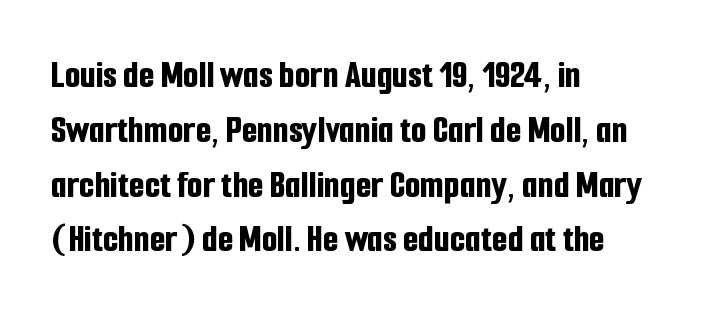
The area under the type is left untouched. The designer left line spacing at the default. Look at the bottom of the vertical strokes: they stop flat, with no serifs. Caption: bold face, heavy strokes. The rendering uses natural spacing where letterforms have individual widths. You could call the tracking neutral — neither tight nor loose.
